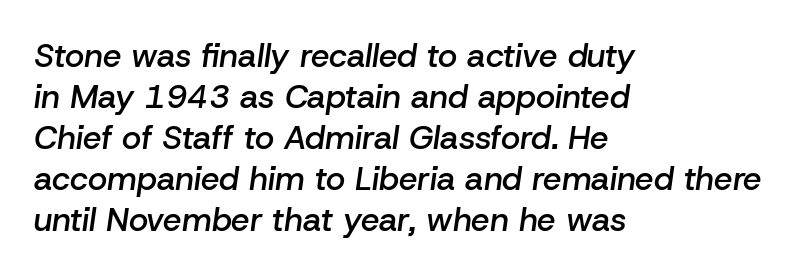
Q: Is the text bold? A: Semi-bold.
Q: Is the text italic (slanted)? A: Yes, it leans right by about 8 degrees.
Q: Is the text underlined? A: No.
Q: How is the paragraph aligned? A: Left-aligned.
Q: Is the spacing between letters normal or unusually wide? A: Normal.
Q: Width (condensed, normal, or wide)? A: Normal.
Q: Stroke contrast? A: Low.
Q: x-height? A: Medium.
Q: Monospaced? A: No.
